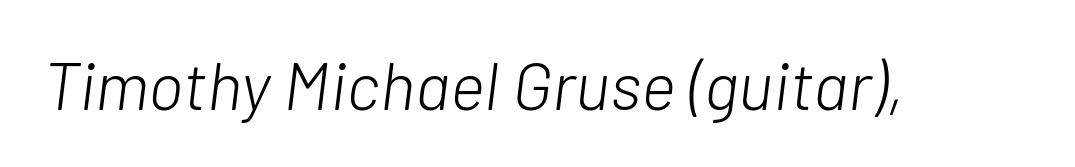
The image shows 67 px light type, italic (leaning right); set normal letter spacing, not underlined; low stroke contrast and a medium x-height.
